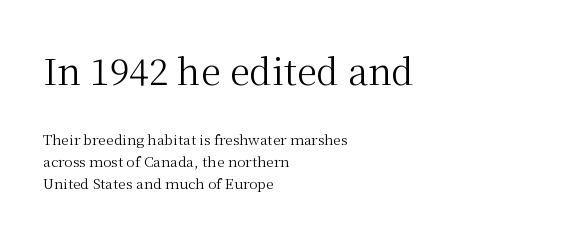
The rendering uses a moderate line-height, typical for paragraphs. Reading top to bottom, the characters get smaller at the block break. This is the regular roman posture of the typeface. Unlike a clean sans, this face finishes its strokes with serifs. Proportional: the letters do not fall into vertical columns.
